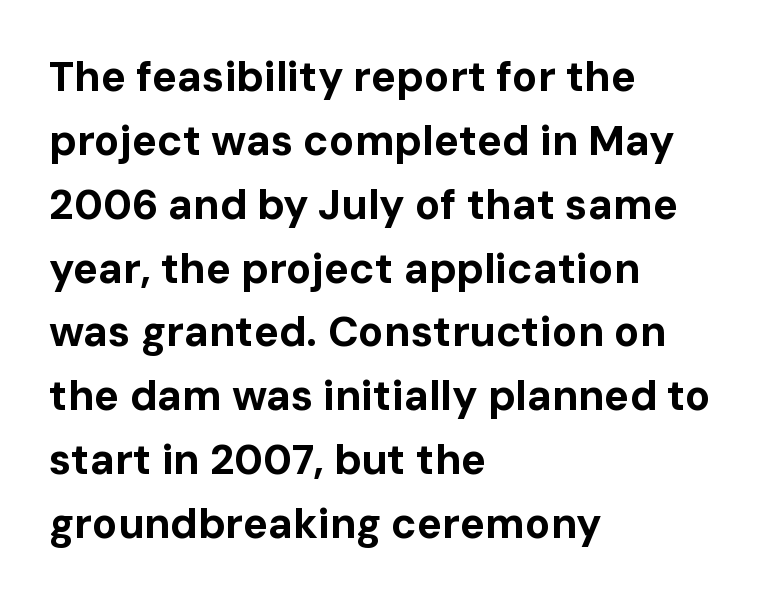
The image shows 42 px bold sans-serif type, upright; set left-aligned, normal line spacing (1.52x), normal letter spacing, not underlined; low stroke contrast and a medium x-height.
